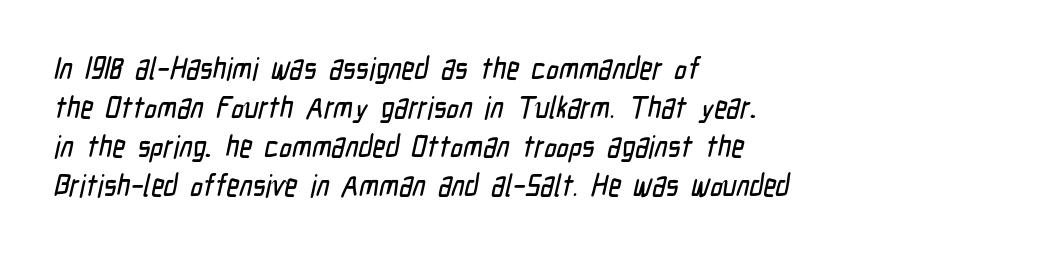
The image shows 31 px condensed sans-serif type; set left-aligned, normal line spacing (1.26x), normal letter spacing, not underlined; low stroke contrast and a medium x-height.
